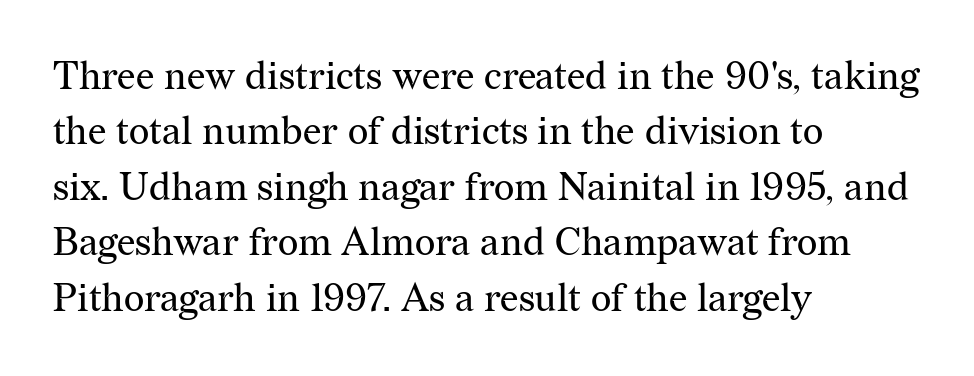
The image shows 39 px regular-weight serif type, upright; set left-aligned, normal line spacing (1.42x), normal letter spacing, not underlined; medium stroke contrast and a medium x-height.
